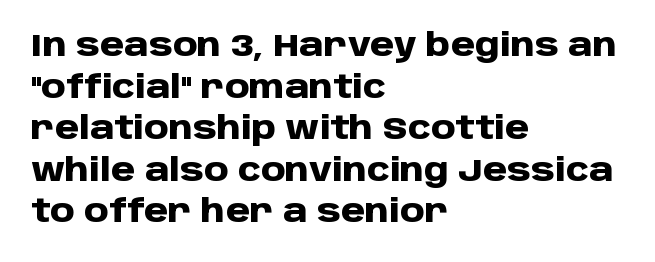
Q: Is the text bold? A: Yes.
Q: Is the text italic (slanted)? A: No, it is upright.
Q: Is the typeface a serif or a sans-serif typeface? A: Sans-serif.
Q: Is the text underlined? A: No.
Q: How is the paragraph aligned? A: Left-aligned.
Q: Is the spacing between letters normal or unusually wide? A: Normal.
Q: Is the spacing between lines tight, normal or loose? A: Normal.
Q: Width (condensed, normal, or wide)? A: Normal.
Q: Stroke contrast? A: Low.
Q: x-height? A: Large.
Q: Monospaced? A: No.
